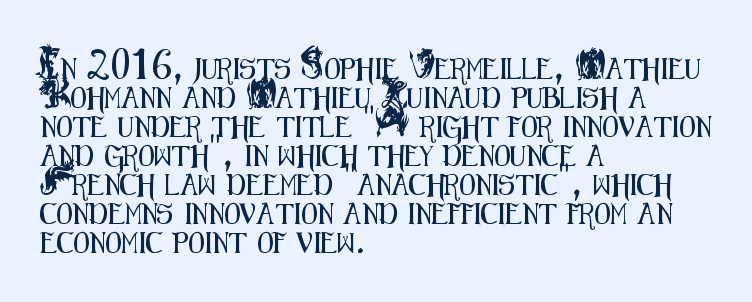
The image shows 21 px text type, upright; set left-aligned, normal line spacing (1.38x), normal letter spacing, not underlined.
